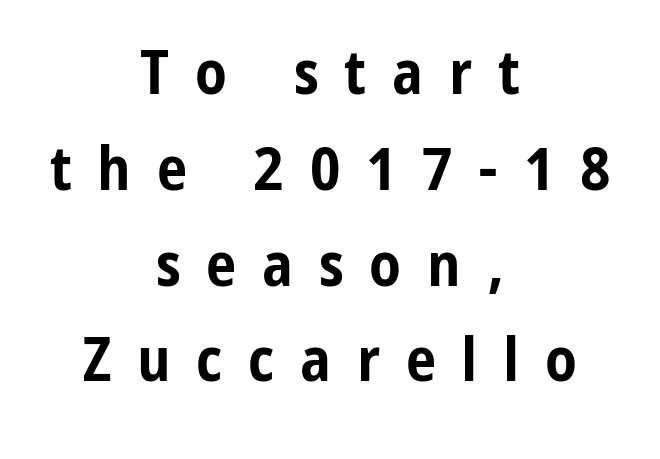
{"serif": "no", "italic": "no", "bold": "yes", "weight": "bold", "width": "condensed", "stroke_contrast": "low", "x_height": "medium", "monospaced": "no", "underline": "no", "align": "center", "line_spacing": "normal", "line_spacing_ratio": 1.57, "letter_spacing": "wide", "letter_spacing_em": 0.42, "glyph_px": 61}
